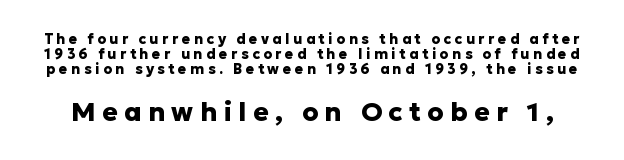
Q: Is the text bold? A: Yes.
Q: Is the text italic (slanted)? A: No, it is upright.
Q: Is the text underlined? A: No.
Q: Is the spacing between letters normal or unusually wide? A: Unusually wide.
Q: Is the spacing between lines tight, normal or loose? A: Tight.
Q: Which block of text is set in a larger size, the first (top) or the second (bottom)? A: The second (bottom) one.
